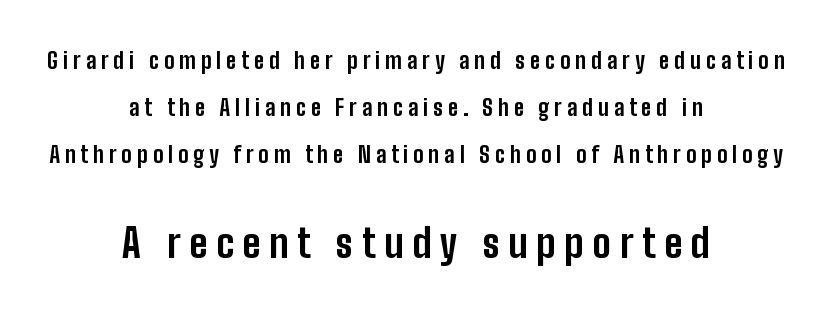
The image shows 39 px bold, condensed sans-serif type, upright; set centered, loose line spacing (2.14x), unusually wide letter spacing (+0.22 em), not underlined; the second (bottom) block is 1.77x larger; low stroke contrast and a medium x-height.
